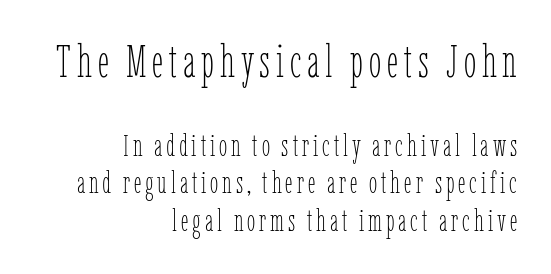
Q: Is the text bold? A: No.
Q: Is the text italic (slanted)? A: No, it is upright.
Q: Is the text underlined? A: No.
Q: How is the paragraph aligned? A: Right-aligned.
Q: Is the spacing between lines tight, normal or loose? A: Normal.
Q: Which block of text is set in a larger size, the first (top) or the second (bottom)? A: The first (top) one.
Q: Width (condensed, normal, or wide)? A: Condensed.
Q: Stroke contrast? A: Low.
Q: x-height? A: Medium.
Q: Monospaced? A: No.
